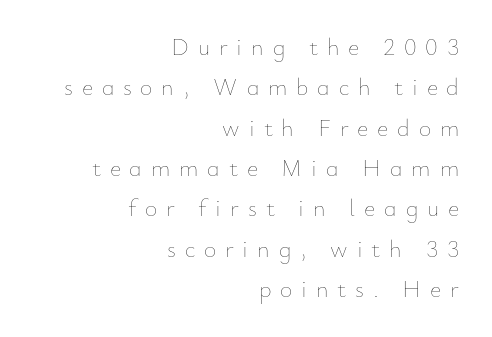
Q: Is the text bold? A: No.
Q: Is the text italic (slanted)? A: No, it is upright.
Q: Is the text underlined? A: No.
Q: How is the paragraph aligned? A: Right-aligned.
Q: Is the spacing between letters normal or unusually wide? A: Unusually wide.
Q: Is the spacing between lines tight, normal or loose? A: Normal.
